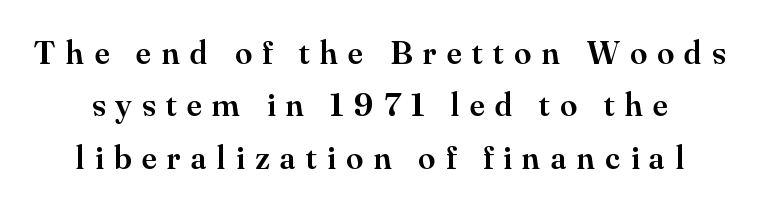
The specimen reads as upright at a glance. Evenly set lines give the paragraph a standard silhouette. Moderately thickened strokes mark this as semibold type. The letters carry serifs — small finishing strokes at the ends of their stems. Each word looks stretched out because of the extra space between its letters.
